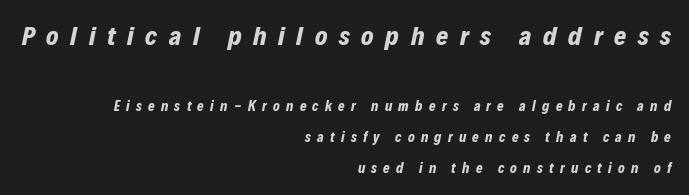
{"italic": "yes", "lean": "right", "slant_degrees": 12, "bold": "yes", "underline": "no", "align": "right", "line_spacing": "loose", "line_spacing_ratio": 2.21, "letter_spacing": "wide", "letter_spacing_em": 0.45, "larger_block": "first", "size_ratio": 1.86, "glyph_px": 26}
